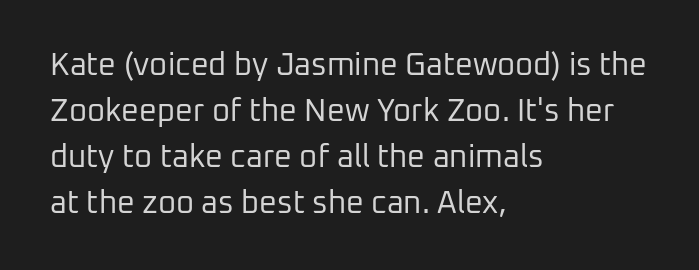
{"serif": "no", "italic": "no", "bold": "no", "weight": "regular", "width": "normal", "stroke_contrast": "low", "x_height": "medium", "monospaced": "no", "underline": "no", "align": "left", "line_spacing": "normal", "line_spacing_ratio": 1.48, "letter_spacing": "normal", "letter_spacing_em": 0.0, "glyph_px": 31}
